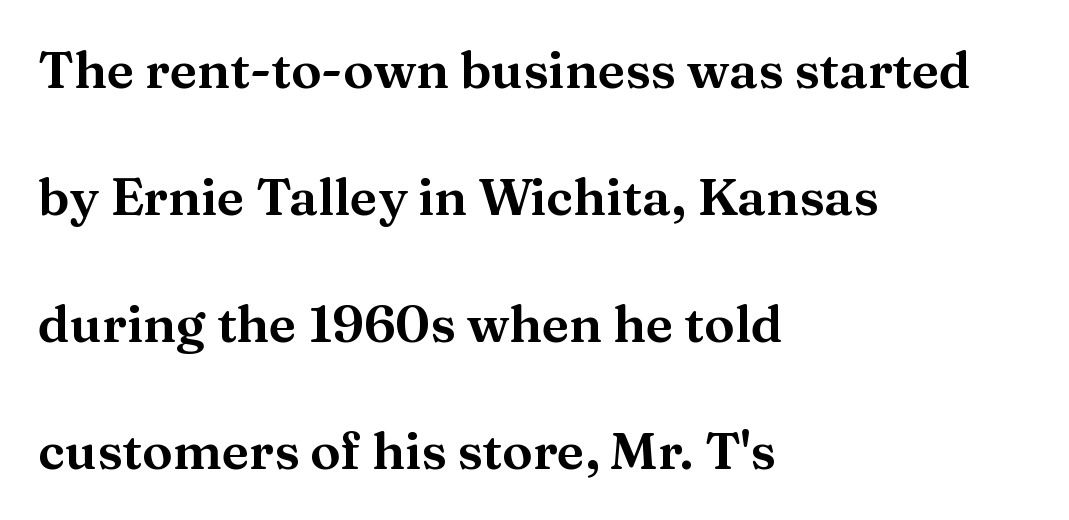
The image shows 51 px wide serif type, upright; set left-aligned, loose line spacing (2.49x), normal letter spacing, not underlined; medium stroke contrast and a medium x-height.
